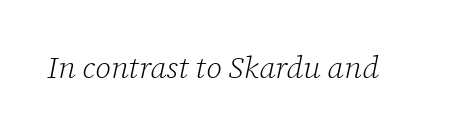
The image shows 31 px light serif type, italic (leaning right); set normal letter spacing, not underlined; low stroke contrast and a medium x-height.
